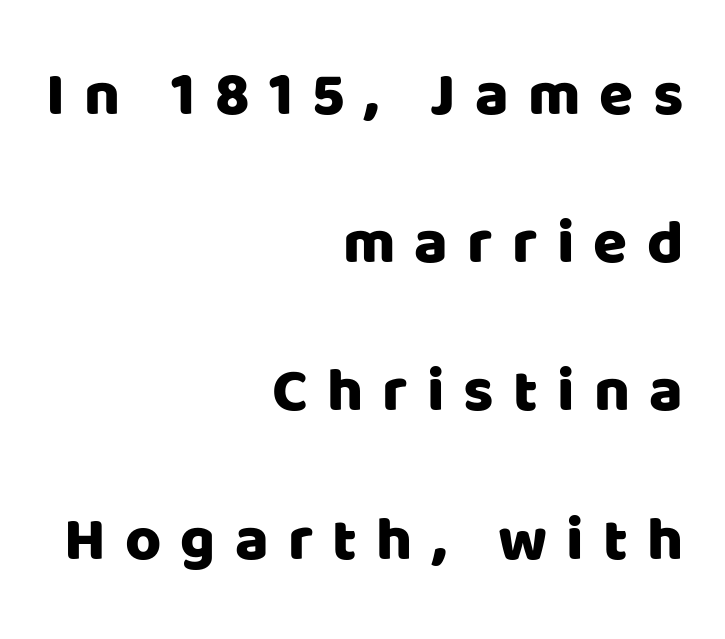
{"serif": "no", "italic": "no", "width": "normal", "stroke_contrast": "low", "x_height": "large", "monospaced": "no", "underline": "no", "align": "right", "line_spacing": "loose", "line_spacing_ratio": 2.39, "letter_spacing": "wide", "letter_spacing_em": 0.31, "glyph_px": 62}
